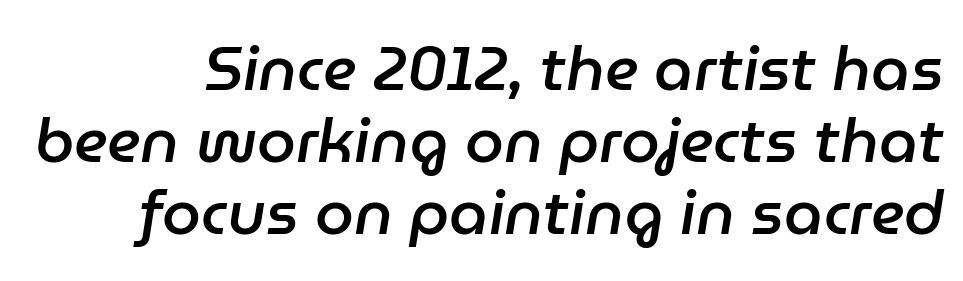
The image shows 62 px semibold type, italic (leaning right); set line spacing 1.16x, normal letter spacing, not underlined; low stroke contrast and a medium x-height.
